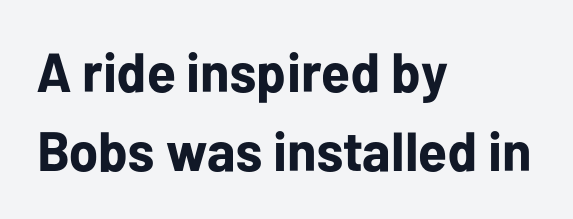
{"serif": "no", "italic": "no", "bold": "yes", "weight": "bold", "width": "normal", "stroke_contrast": "low", "x_height": "medium", "monospaced": "no", "underline": "no", "align": "left", "line_spacing": "normal", "line_spacing_ratio": 1.43, "letter_spacing": "normal", "letter_spacing_em": 0.0, "glyph_px": 55}
